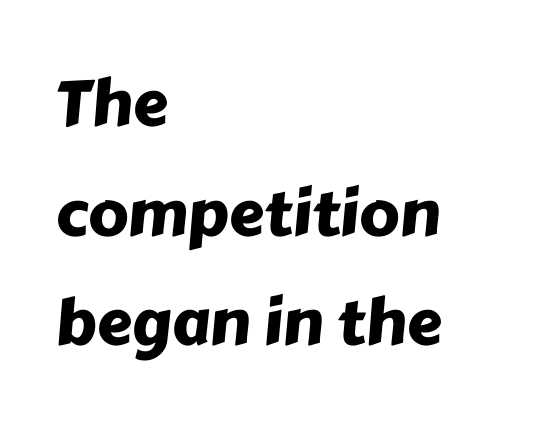
{"serif": "no", "width": "normal", "stroke_contrast": "low", "x_height": "medium", "monospaced": "no", "underline": "no", "align": "left", "line_spacing_ratio": 1.74, "letter_spacing": "normal", "letter_spacing_em": 0.0, "glyph_px": 63}
